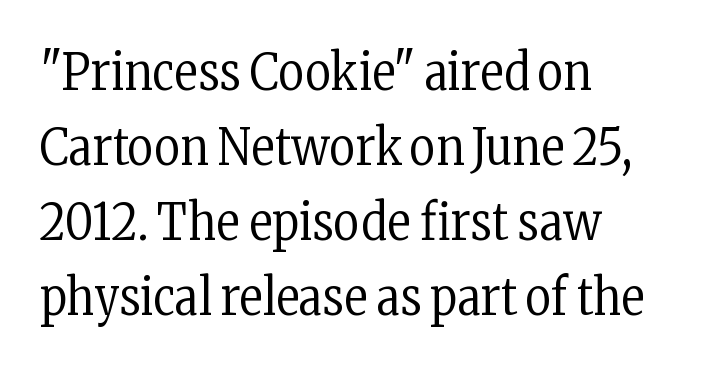
{"serif": "yes", "italic": "no", "bold": "no", "weight": "regular", "width": "condensed", "stroke_contrast": "low", "x_height": "medium", "monospaced": "no", "underline": "no", "align": "left", "line_spacing": "normal", "line_spacing_ratio": 1.5, "letter_spacing": "normal", "letter_spacing_em": 0.0, "glyph_px": 50}
